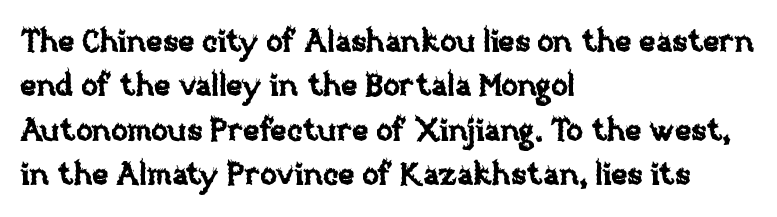
The image shows 31 px text type, upright; set left-aligned, normal line spacing (1.43x), normal letter spacing, not underlined; low stroke contrast and a large x-height.
